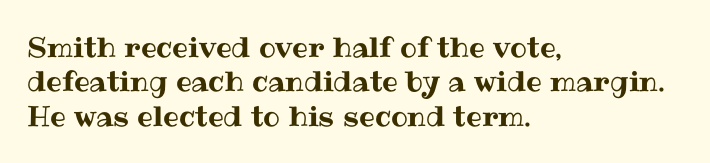
You could not count columns in this text — the font is proportionally spaced. If you drew a line through each stem, it would be perfectly vertical. Does the copy run flush right? No — it runs flush left. The area under the type is left untouched. Tracking value appears to be zero — textbook default spacing.
